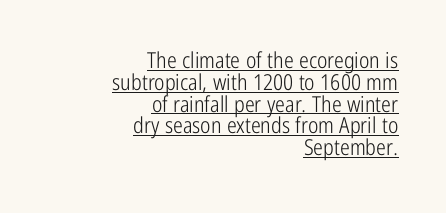
The image shows 22 px text type, upright; set right-aligned, tight line spacing (0.99x), normal letter spacing, underlined.
